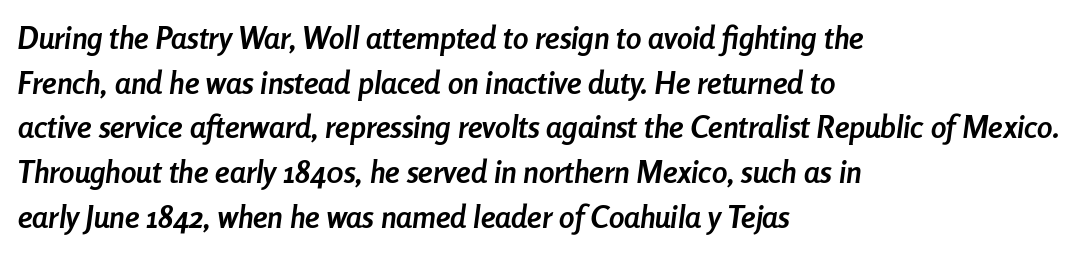
Heft: maximum for text — a bold. Underline: absent. All the whitespace from short lines collects on the right. The rows are spaced the way most documents space them. The passage shown leans; its letterforms are oblique.
